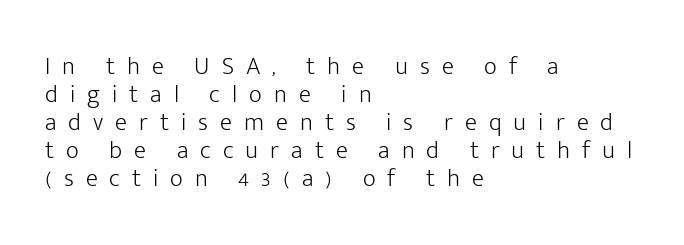
Compared with typical paragraphs, the rows here are closer together. Caption: multi-line text, flush left, ragged right. Check the space under the baseline: it is left empty. These glyphs show unthickened strokes, regular width or finer. The rendering inserts visible extra space after every character.
